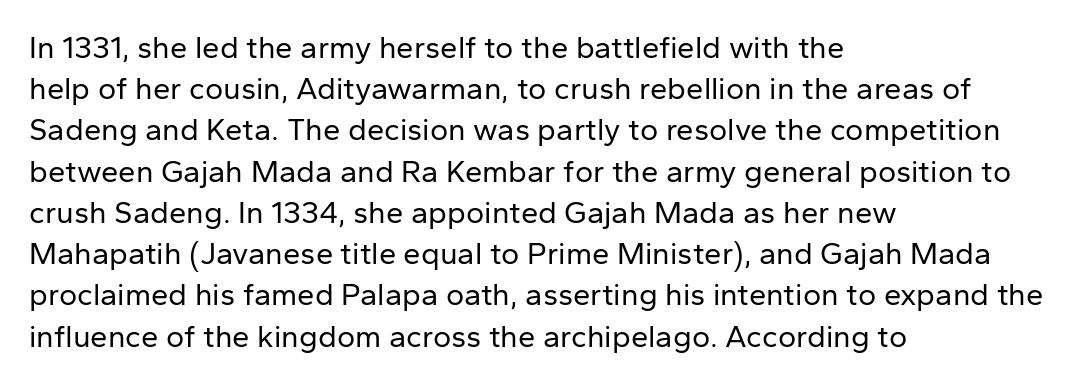
The lines sit at an ordinary, default distance from one another. The typesetter chose a ragged-right arrangement here. Serif or sans? Sans — the stroke terminals are bare. Nobody touched the tracking dial on this one. No heavy texture on the line: the type isn't bold.
